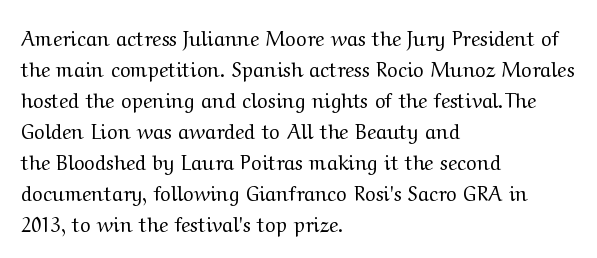
Q: Is the text bold? A: No.
Q: Is the text italic (slanted)? A: No, it is upright.
Q: Is the text underlined? A: No.
Q: How is the paragraph aligned? A: Left-aligned.
Q: Is the spacing between letters normal or unusually wide? A: Normal.
Q: Is the spacing between lines tight, normal or loose? A: Normal.
